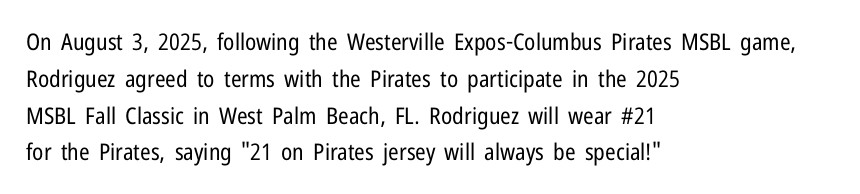
The image shows 23 px text type, upright; set left-aligned, normal line spacing (1.6x), normal letter spacing, not underlined.
